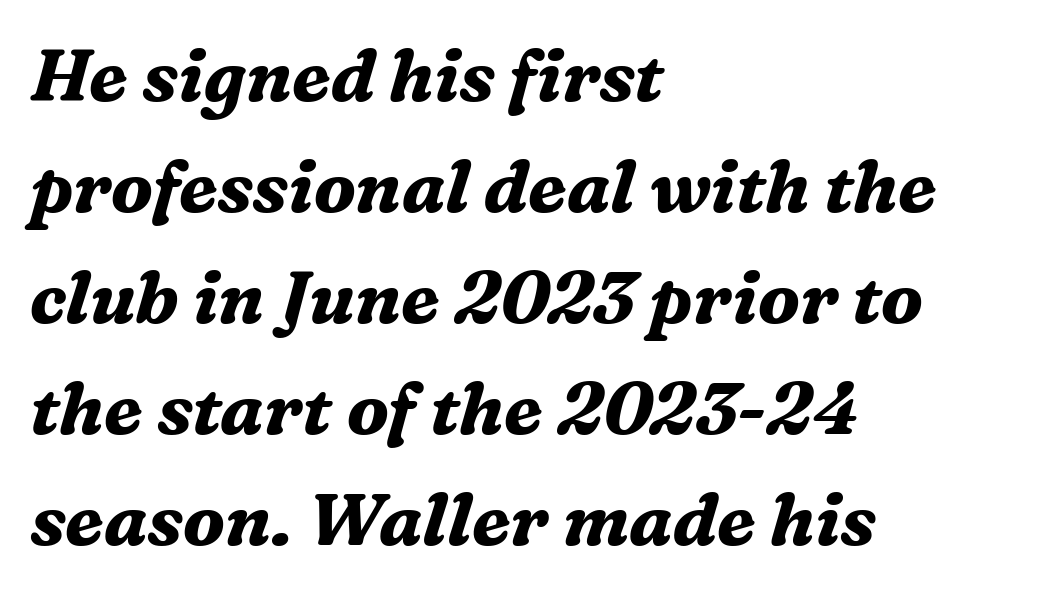
Q: Is the text bold? A: Yes.
Q: Is the text italic (slanted)? A: Yes, it leans right by about 16 degrees.
Q: Is the typeface a serif or a sans-serif typeface? A: Serif.
Q: Is the text underlined? A: No.
Q: How is the paragraph aligned? A: Left-aligned.
Q: Is the spacing between letters normal or unusually wide? A: Normal.
Q: Is the spacing between lines tight, normal or loose? A: Normal.
Q: Width (condensed, normal, or wide)? A: Normal.
Q: Stroke contrast? A: Medium.
Q: x-height? A: Medium.
Q: Monospaced? A: No.
